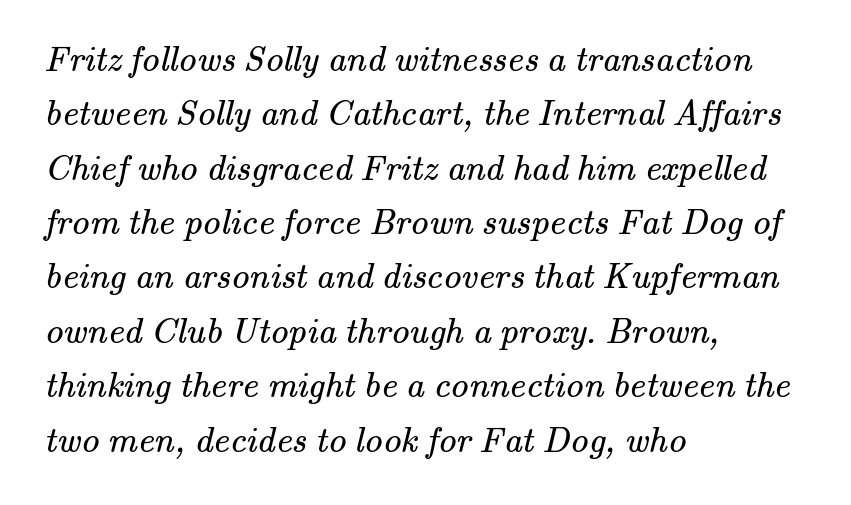
Q: Is the text bold? A: No.
Q: Is the typeface a serif or a sans-serif typeface? A: Serif.
Q: Is the text underlined? A: No.
Q: How is the paragraph aligned? A: Left-aligned.
Q: Is the spacing between letters normal or unusually wide? A: Normal.
Q: Is the spacing between lines tight, normal or loose? A: Normal.
Q: Width (condensed, normal, or wide)? A: Normal.
Q: Stroke contrast? A: Medium.
Q: x-height? A: Small.
Q: Monospaced? A: No.
